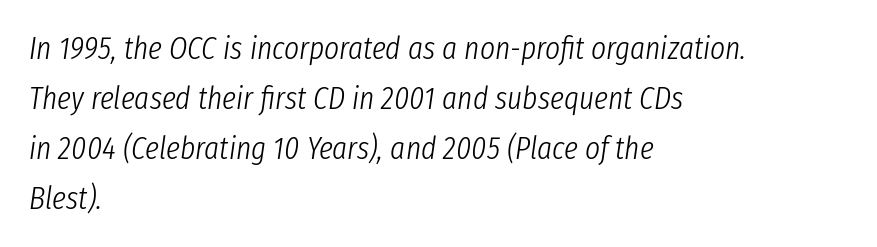
Q: Is the text bold? A: No.
Q: Is the text italic (slanted)? A: Yes, it leans right by about 8 degrees.
Q: Is the text underlined? A: No.
Q: How is the paragraph aligned? A: Left-aligned.
Q: Is the spacing between letters normal or unusually wide? A: Normal.
Q: Is the spacing between lines tight, normal or loose? A: Normal.
Q: Width (condensed, normal, or wide)? A: Condensed.
Q: Stroke contrast? A: Low.
Q: x-height? A: Medium.
Q: Monospaced? A: No.
